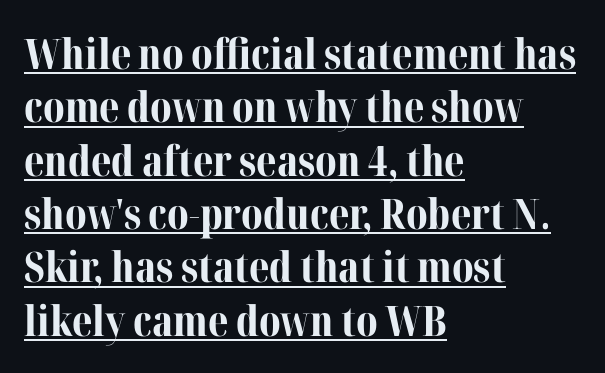
The image shows 42 px bold serif type, upright; set left-aligned, normal line spacing (1.27x), normal letter spacing, underlined; medium stroke contrast and a medium x-height.
